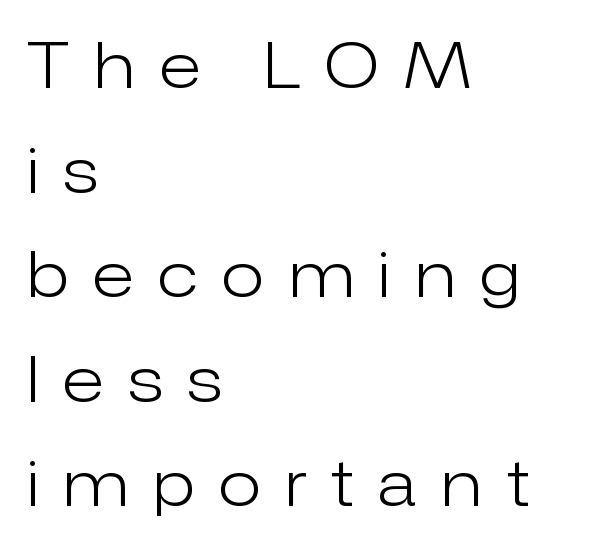
The image shows 63 px light sans-serif type, upright; set left-aligned, normal line spacing (1.66x), unusually wide letter spacing (+0.39 em), not underlined; low stroke contrast and a medium x-height.
